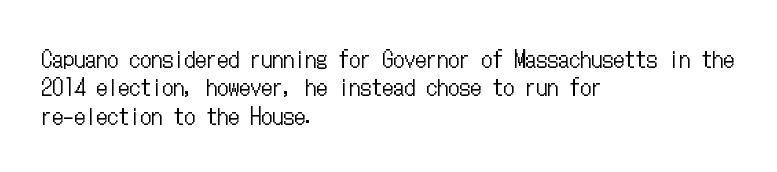
Rule under the text: the space is simply empty. Honestly, the letter spacing is just normal — you wouldn't notice it. The font's upright variant was chosen for this text. The strokes are not fattened; the text isn't bold. Layout note: lines flush left. The designer left line spacing at the default.
